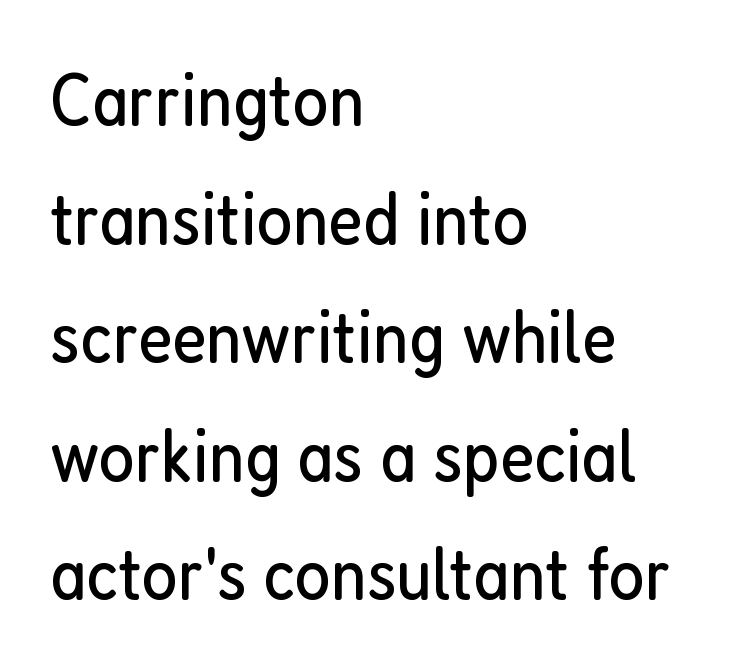
Q: Is the text bold? A: No.
Q: Is the text italic (slanted)? A: No, it is upright.
Q: Is the typeface a serif or a sans-serif typeface? A: Sans-serif.
Q: Is the text underlined? A: No.
Q: How is the paragraph aligned? A: Left-aligned.
Q: Is the spacing between letters normal or unusually wide? A: Normal.
Q: Is the spacing between lines tight, normal or loose? A: Normal.
Q: Width (condensed, normal, or wide)? A: Condensed.
Q: Stroke contrast? A: Low.
Q: x-height? A: Medium.
Q: Monospaced? A: No.
